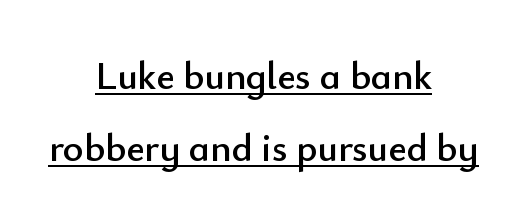
These lines are composed in type without serifs. Every word sits above its own underline. How are the letters spaced? Ordinarily, with no added tracking. The passage shown is typed in a proportional face where columns would drift. One-word summary of the alignment: center.
